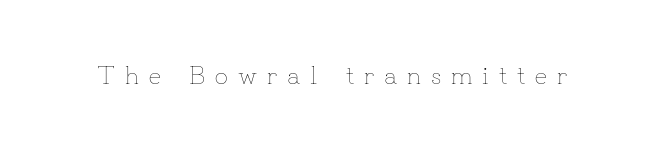
The image shows 26 px text type, upright; set unusually wide letter spacing (+0.38 em), not underlined.
